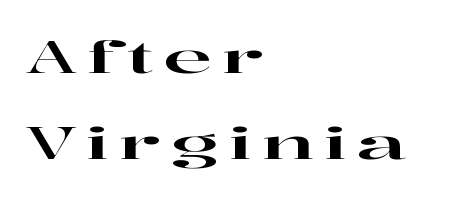
{"serif": "yes", "italic": "no", "width": "wide", "stroke_contrast": "high", "x_height": "medium", "monospaced": "no", "underline": "no", "align": "left", "line_spacing": "loose", "line_spacing_ratio": 1.91, "letter_spacing": "wide", "letter_spacing_em": 0.22, "glyph_px": 45}
